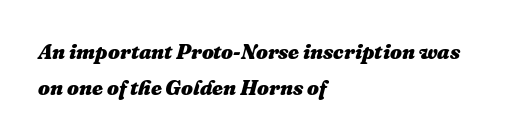
The image shows 21 px bold type, italic (leaning right); set left-aligned, normal line spacing (1.7x), normal letter spacing, not underlined.
